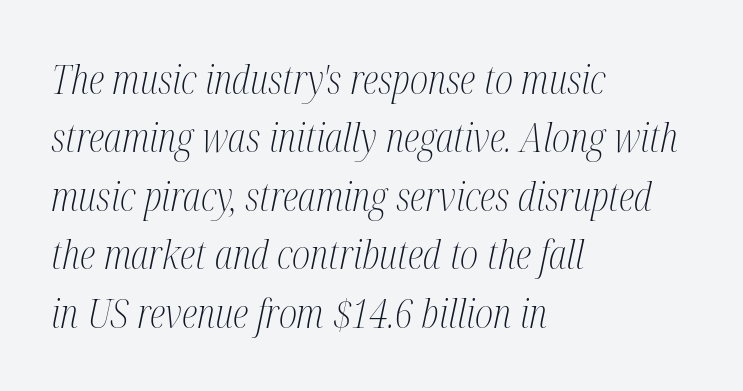
{"serif": "yes", "italic": "yes", "lean": "right", "slant_degrees": 12, "bold": "no", "weight": "light", "width": "condensed", "stroke_contrast": "medium", "x_height": "medium", "monospaced": "no", "underline": "no", "align": "left", "line_spacing": "normal", "line_spacing_ratio": 1.46, "letter_spacing": "normal", "letter_spacing_em": 0.0, "glyph_px": 40}
